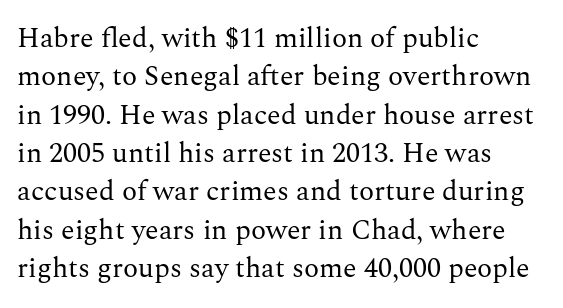
{"serif": "yes", "italic": "no", "bold": "no", "weight": "regular", "width": "normal", "stroke_contrast": "medium", "x_height": "medium", "monospaced": "no", "underline": "no", "align": "left", "line_spacing": "normal", "line_spacing_ratio": 1.37, "letter_spacing": "normal", "letter_spacing_em": 0.0, "glyph_px": 28}
